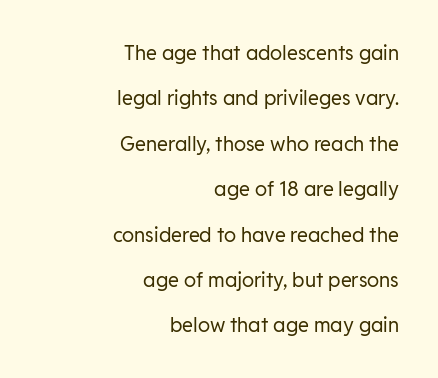
The image shows 20 px text type, upright; set right-aligned, loose line spacing (2.27x), normal letter spacing, not underlined.
